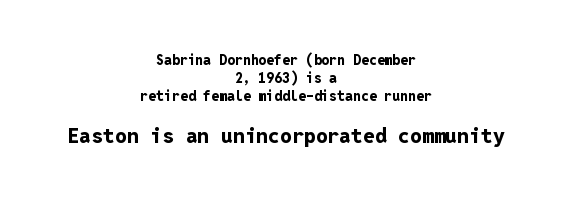
The image shows 21 px bold type, upright; set centered, normal line spacing (1.3x), normal letter spacing, not underlined; the second (bottom) block is 1.5x larger.
